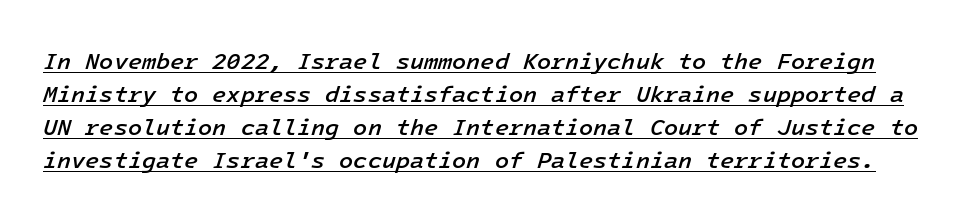
{"italic": "yes", "lean": "right", "slant_degrees": 16, "bold": "semi", "underline": "yes", "line_spacing": "normal", "line_spacing_ratio": 1.44, "letter_spacing": "normal", "letter_spacing_em": 0.0, "glyph_px": 23}
